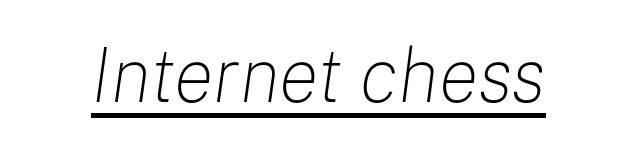
Q: Is the text bold? A: No.
Q: Is the text italic (slanted)? A: Yes, it leans right by about 8 degrees.
Q: Is the text underlined? A: Yes.
Q: Is the spacing between letters normal or unusually wide? A: Normal.
Q: Width (condensed, normal, or wide)? A: Normal.
Q: Stroke contrast? A: Low.
Q: x-height? A: Medium.
Q: Monospaced? A: No.
